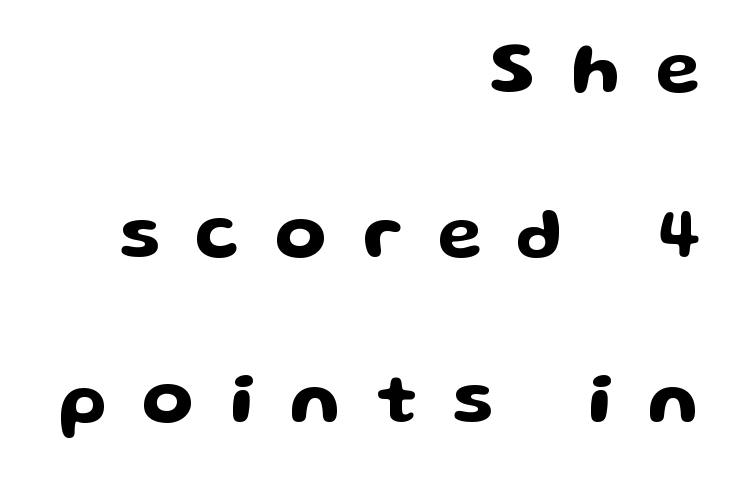
Q: Is the text italic (slanted)? A: No, it is upright.
Q: Is the typeface a serif or a sans-serif typeface? A: Sans-serif.
Q: Is the text underlined? A: No.
Q: How is the paragraph aligned? A: Right-aligned.
Q: Is the spacing between letters normal or unusually wide? A: Unusually wide.
Q: Is the spacing between lines tight, normal or loose? A: Loose.
Q: Width (condensed, normal, or wide)? A: Wide.
Q: Stroke contrast? A: Low.
Q: x-height? A: Medium.
Q: Monospaced? A: No.
